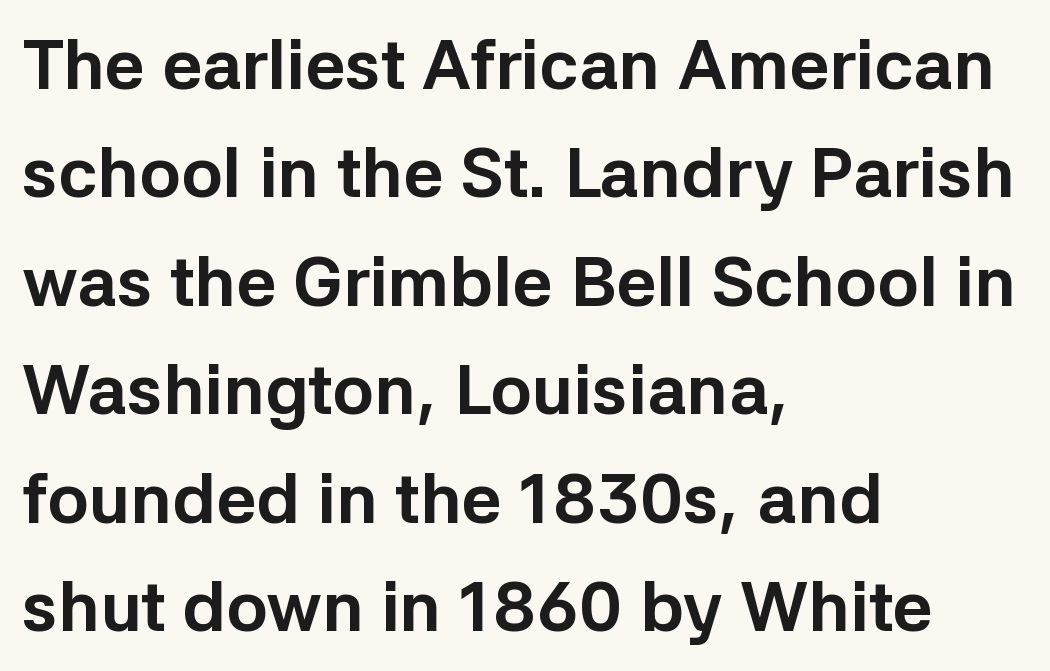
Q: Is the text bold? A: Yes.
Q: Is the text italic (slanted)? A: No, it is upright.
Q: Is the typeface a serif or a sans-serif typeface? A: Sans-serif.
Q: Is the text underlined? A: No.
Q: How is the paragraph aligned? A: Left-aligned.
Q: Is the spacing between letters normal or unusually wide? A: Normal.
Q: Is the spacing between lines tight, normal or loose? A: Normal.
Q: Width (condensed, normal, or wide)? A: Normal.
Q: Stroke contrast? A: Low.
Q: x-height? A: Medium.
Q: Monospaced? A: No.
